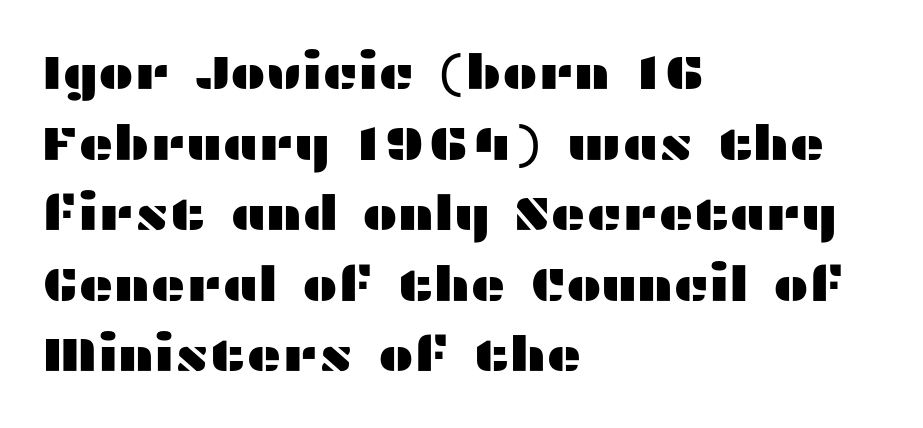
Q: Is the text italic (slanted)? A: No, it is upright.
Q: Is the typeface a serif or a sans-serif typeface? A: Sans-serif.
Q: Is the text underlined? A: No.
Q: How is the paragraph aligned? A: Left-aligned.
Q: Is the spacing between letters normal or unusually wide? A: Normal.
Q: Is the spacing between lines tight, normal or loose? A: Normal.
Q: Width (condensed, normal, or wide)? A: Wide.
Q: Stroke contrast? A: Medium.
Q: x-height? A: Medium.
Q: Monospaced? A: No.
